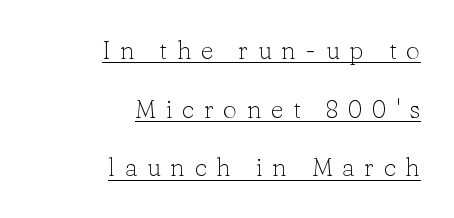
The image shows 25 px text type, upright; set right-aligned, loose line spacing (2.35x), unusually wide letter spacing (+0.38 em), underlined.
